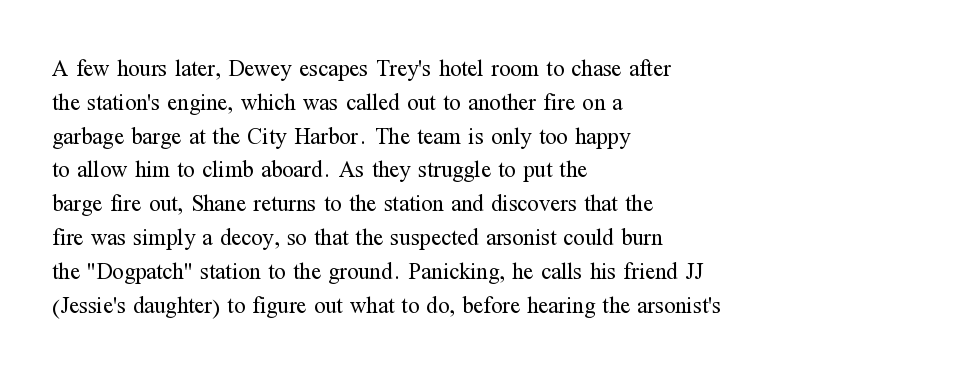
Just letters on the line, the space beneath them empty. Evenly set lines give the paragraph a standard silhouette. Heft: none added — not bold. Notice how the passage keeps a crisp vertical edge on the left only. No extra tracking has been applied to these lines. A roman cut, with each character standing at attention.
